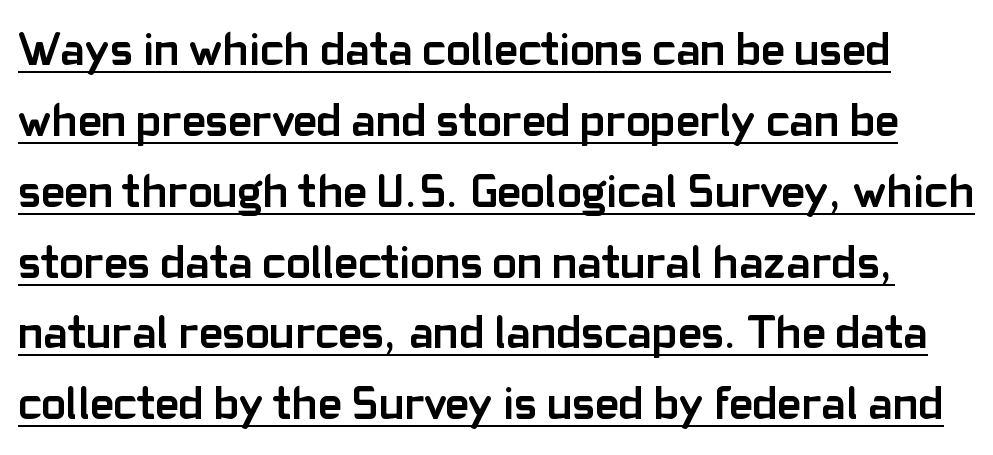
The image shows 46 px semibold sans-serif type, upright; set normal line spacing (1.54x), normal letter spacing, underlined; low stroke contrast and a medium x-height.
